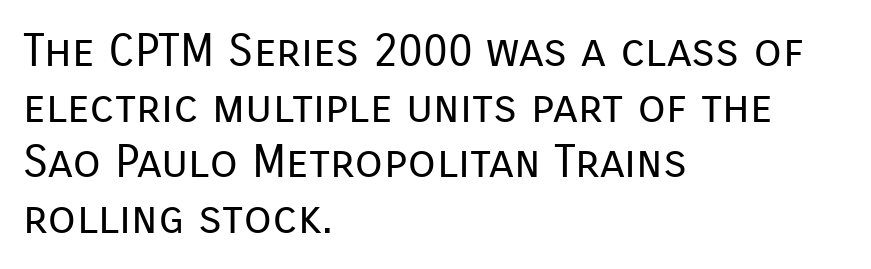
The image shows 46 px regular-weight sans-serif type, upright; set left-aligned, line spacing 1.21x, normal letter spacing, not underlined; low stroke contrast and a medium x-height.
